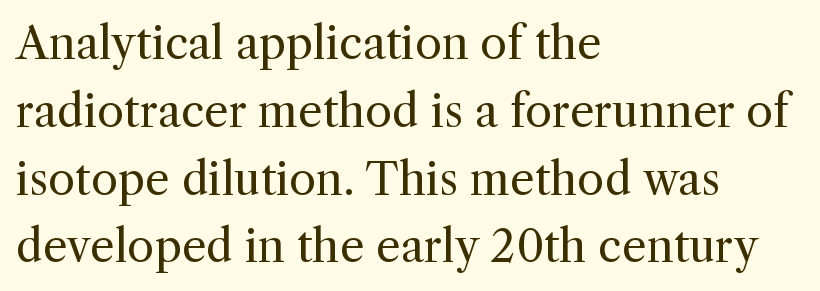
Q: Is the text bold? A: No.
Q: Is the text italic (slanted)? A: No, it is upright.
Q: Is the typeface a serif or a sans-serif typeface? A: Serif.
Q: Is the text underlined? A: No.
Q: How is the paragraph aligned? A: Left-aligned.
Q: Is the spacing between letters normal or unusually wide? A: Normal.
Q: Is the spacing between lines tight, normal or loose? A: Normal.
Q: Width (condensed, normal, or wide)? A: Normal.
Q: x-height? A: Medium.
Q: Monospaced? A: No.
